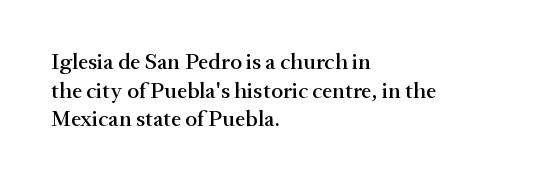
The image shows 23 px text type, upright; set left-aligned, line spacing 1.24x, normal letter spacing, not underlined.
